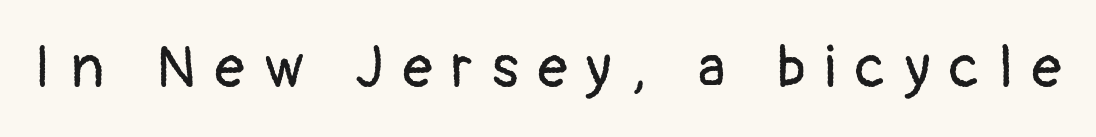
The image shows 59 px regular-weight sans-serif type, upright; set unusually wide letter spacing (+0.33 em), not underlined; low stroke contrast and a medium x-height.
